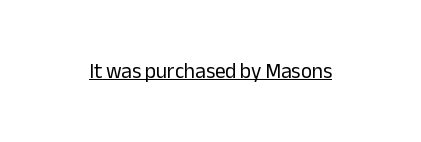
{"italic": "no", "bold": "no", "underline": "yes", "letter_spacing": "normal", "letter_spacing_em": 0.0, "glyph_px": 21}
